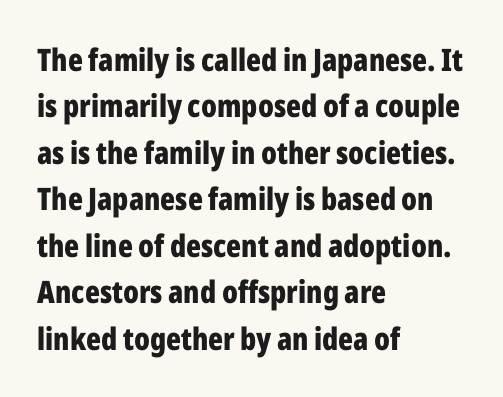
The image shows 31 px bold, condensed sans-serif type, upright; set left-aligned, normal line spacing (1.5x), normal letter spacing, not underlined; low stroke contrast and a medium x-height.
